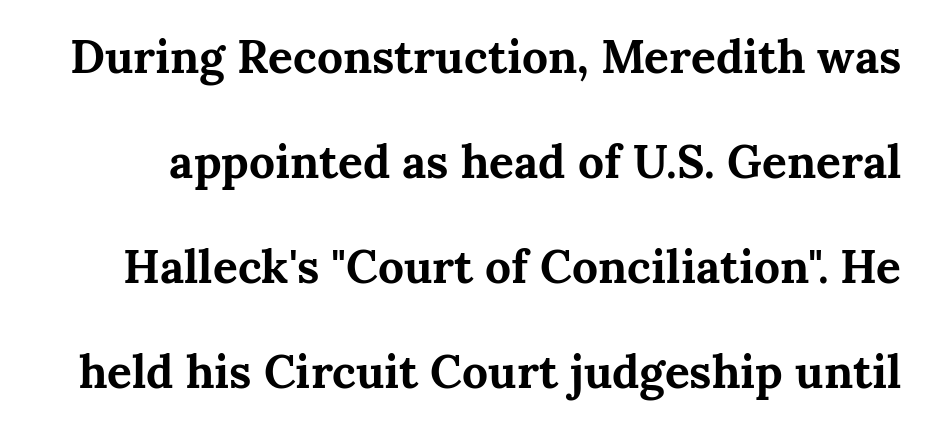
Nobody drew a line under any word here. What kind of face is this? One with serifs. Widely set lines give the paragraph a tall, airy silhouette. Note the varied advance widths — an 'i' is clearly narrower than an 'm'. Is the letter spacing exaggerated? No — it looks like the ordinary default.
